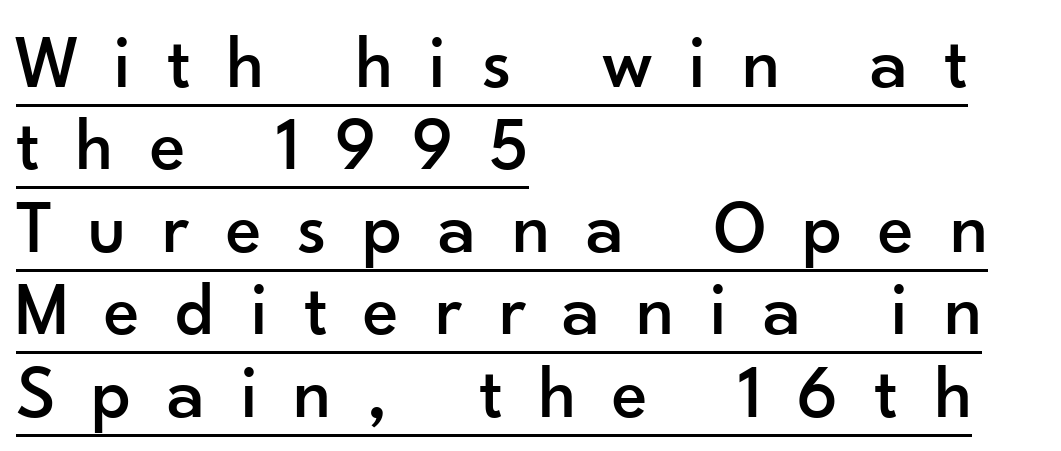
The image shows 75 px sans-serif type, upright; set left-aligned, tight line spacing (1.1x), unusually wide letter spacing (+0.48 em), underlined; low stroke contrast and a small x-height.
